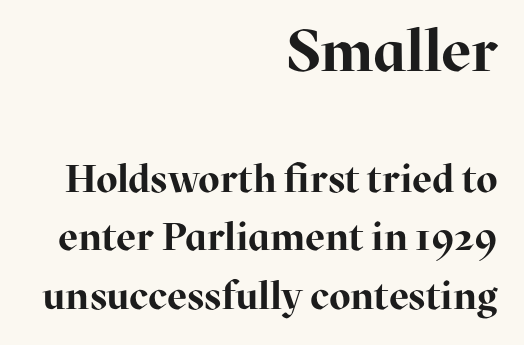
{"serif": "yes", "italic": "no", "bold": "yes", "weight": "bold", "width": "normal", "stroke_contrast": "high", "x_height": "medium", "monospaced": "no", "underline": "no", "align": "right", "line_spacing": "normal", "line_spacing_ratio": 1.5, "letter_spacing": "normal", "letter_spacing_em": 0.0, "larger_block": "first", "size_ratio": 1.51, "glyph_px": 59}
